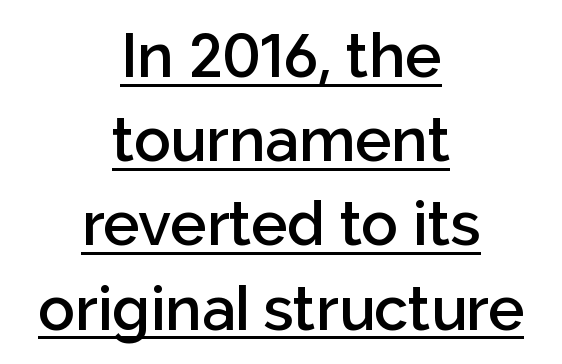
Q: Is the text bold? A: Semi-bold.
Q: Is the text italic (slanted)? A: No, it is upright.
Q: Is the typeface a serif or a sans-serif typeface? A: Sans-serif.
Q: Is the text underlined? A: Yes.
Q: How is the paragraph aligned? A: Centered.
Q: Is the spacing between letters normal or unusually wide? A: Normal.
Q: Is the spacing between lines tight, normal or loose? A: Normal.
Q: Width (condensed, normal, or wide)? A: Normal.
Q: Stroke contrast? A: Low.
Q: x-height? A: Medium.
Q: Monospaced? A: No.
